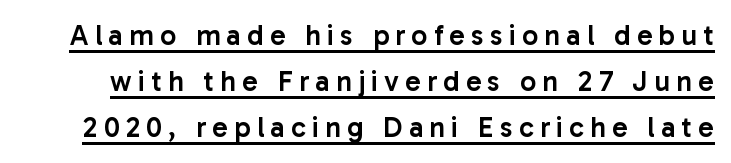
The image shows 29 px semibold sans-serif type, upright; set normal line spacing (1.59x), unusually wide letter spacing (+0.21 em), underlined; low stroke contrast and a medium x-height.
